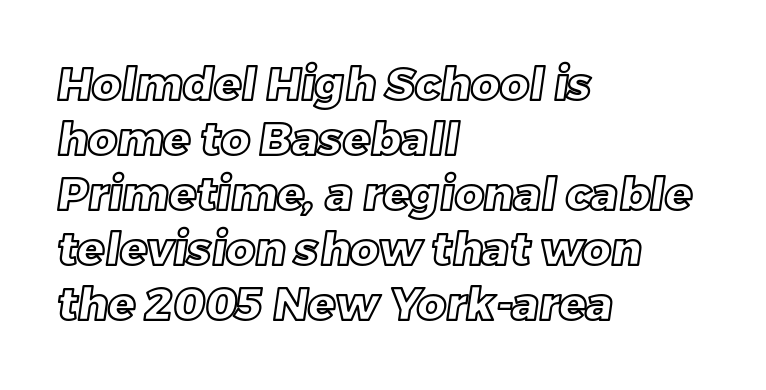
The image shows 45 px text type; set left-aligned, line spacing 1.22x, normal letter spacing, not underlined; a large x-height.
